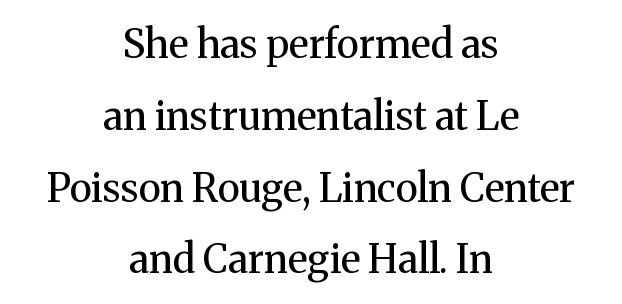
These lines stack symmetrically, like a column narrowing and widening about its center. Unbolded letterforms with no extra heft. The passage shown has conventional tracking throughout. Clear beneath every line of the passage. The face used here is seriffed, in the tradition of book romans. The font's upright variant was chosen for this text.
